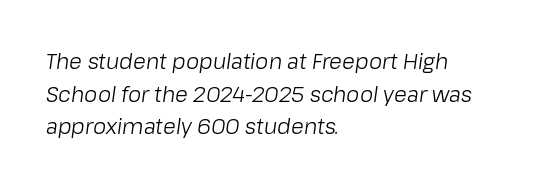
{"italic": "yes", "lean": "right", "slant_degrees": 8, "bold": "no", "underline": "no", "align": "left", "line_spacing": "normal", "line_spacing_ratio": 1.55, "letter_spacing": "normal", "letter_spacing_em": 0.0, "glyph_px": 21}
